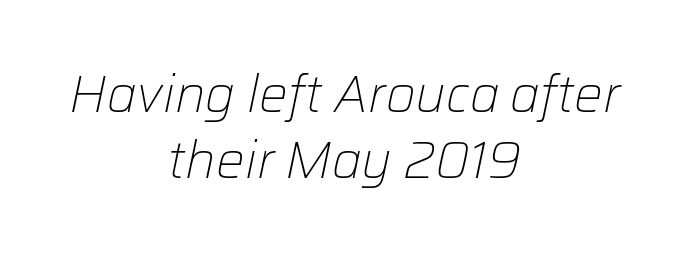
{"italic": "yes", "lean": "right", "slant_degrees": 12, "bold": "no", "weight": "light", "width": "normal", "stroke_contrast": "low", "x_height": "medium", "monospaced": "no", "underline": "no", "align": "center", "line_spacing": "normal", "line_spacing_ratio": 1.29, "letter_spacing": "normal", "letter_spacing_em": 0.0, "glyph_px": 51}
